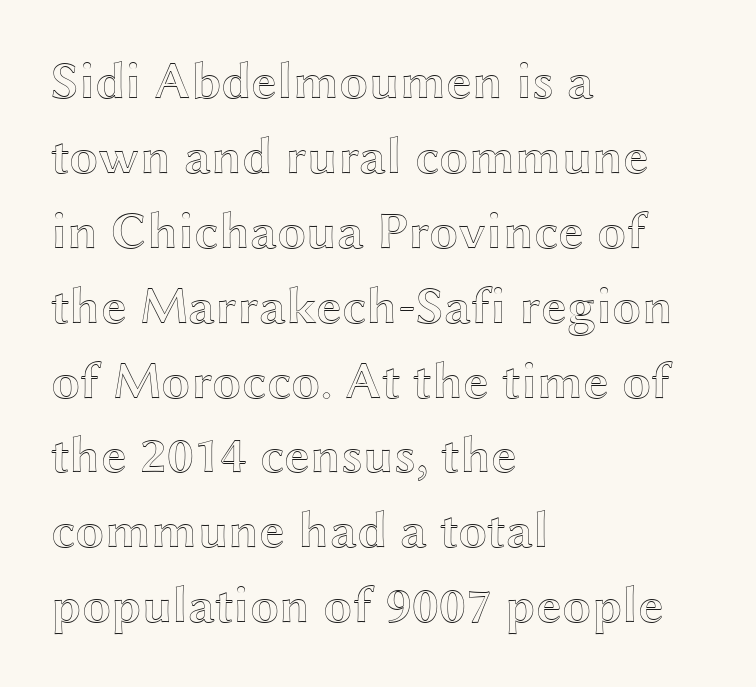
The image shows 52 px wide type, upright; set left-aligned, normal line spacing (1.44x), normal letter spacing, not underlined; a medium x-height.
